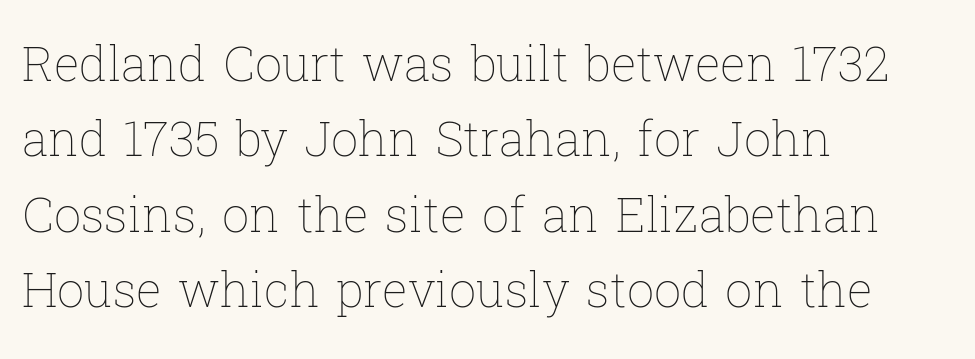
{"italic": "no", "bold": "no", "weight": "thin", "width": "normal", "stroke_contrast": "low", "x_height": "medium", "monospaced": "no", "underline": "no", "align": "left", "line_spacing": "normal", "line_spacing_ratio": 1.57, "letter_spacing": "normal", "letter_spacing_em": 0.0, "glyph_px": 48}
